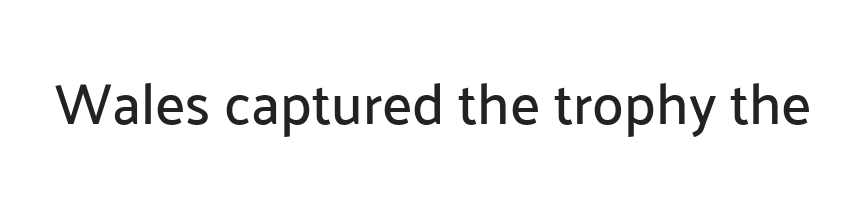
The letters advance in unequal steps, a hallmark of proportional type. The characters display no serif detailing; their extremities are plain. Ascenders rise straight up at ninety degrees. In terms of letterspacing, this is plain default setting. Decoration check: the copy has no underline.
